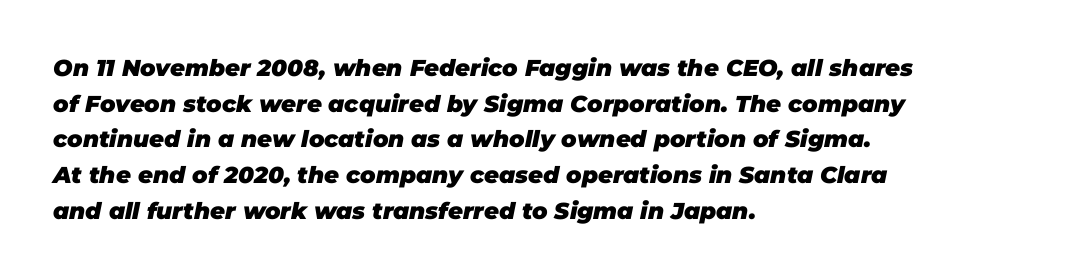
Typographic density is high because the face is bold. Reading down the block, your eye returns to a fixed left position each line. The letters sit at their default tracking, neither squeezed nor spread. The space between consecutive lines is moderate.
